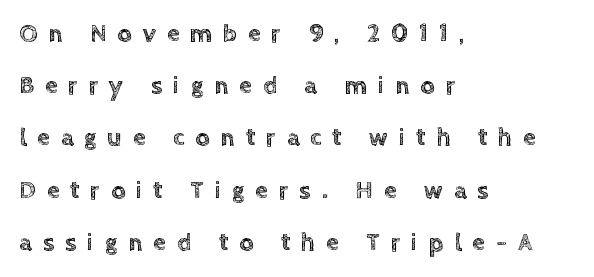
The image shows 25 px text type, upright; set left-aligned, loose line spacing (2.09x), unusually wide letter spacing (+0.44 em), not underlined.
